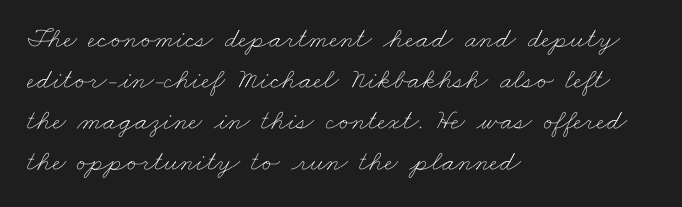
The image shows 29 px thin, wide type; set left-aligned, normal line spacing (1.41x), normal letter spacing, not underlined; low stroke contrast and a small x-height.
